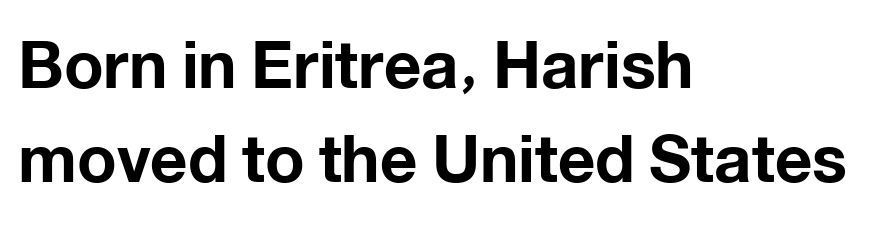
The image shows 65 px bold sans-serif type, upright; set left-aligned, normal line spacing (1.44x), normal letter spacing, not underlined; low stroke contrast and a medium x-height.
